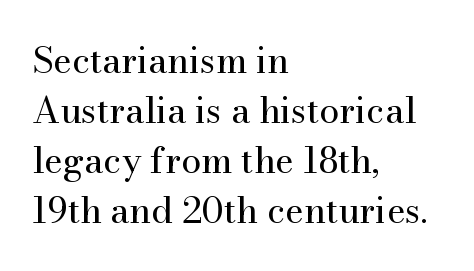
{"serif": "yes", "italic": "no", "bold": "no", "weight": "regular", "width": "normal", "stroke_contrast": "medium", "x_height": "small", "monospaced": "no", "underline": "no", "align": "left", "line_spacing": "normal", "line_spacing_ratio": 1.39, "letter_spacing": "normal", "letter_spacing_em": 0.0, "glyph_px": 36}
